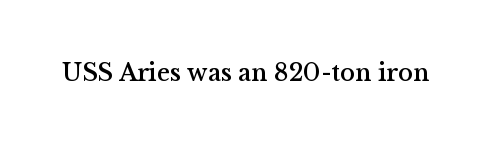
The image shows 25 px text type, upright; set normal letter spacing, not underlined.
